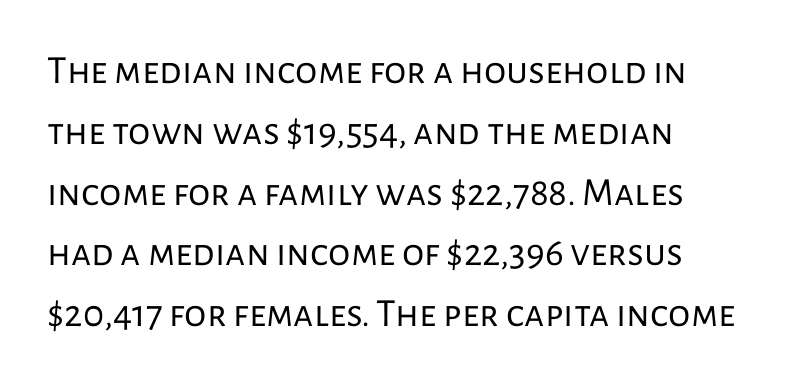
Q: Is the text bold? A: No.
Q: Is the text italic (slanted)? A: No, it is upright.
Q: Is the typeface a serif or a sans-serif typeface? A: Sans-serif.
Q: Is the text underlined? A: No.
Q: How is the paragraph aligned? A: Left-aligned.
Q: Is the spacing between letters normal or unusually wide? A: Normal.
Q: Is the spacing between lines tight, normal or loose? A: Normal.
Q: Width (condensed, normal, or wide)? A: Normal.
Q: Stroke contrast? A: Low.
Q: x-height? A: Medium.
Q: Monospaced? A: No.
